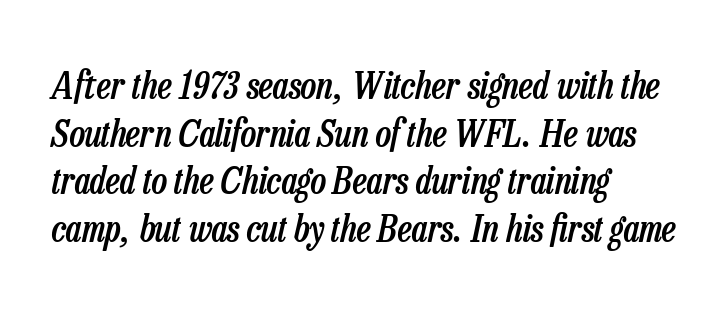
The image shows 37 px semibold, condensed type, italic (leaning right); set left-aligned, normal line spacing (1.29x), normal letter spacing, not underlined; low stroke contrast and a medium x-height.
